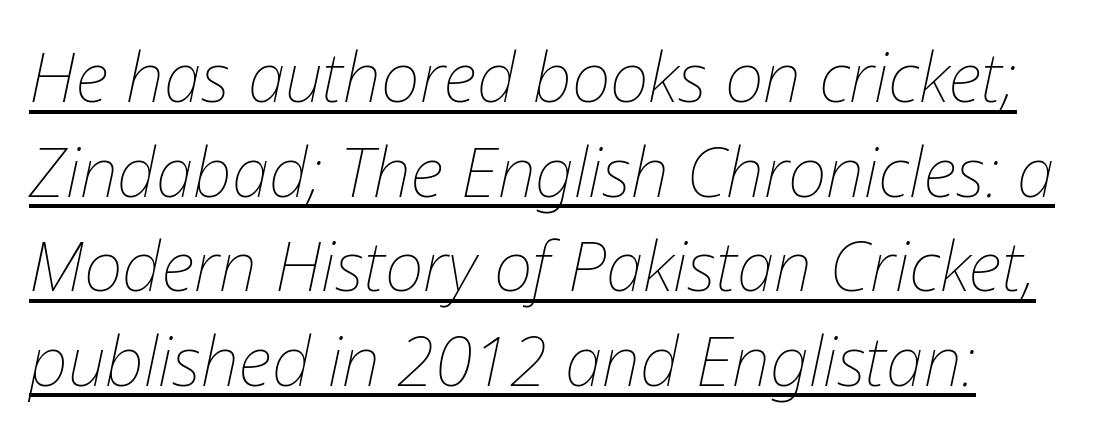
The image shows 68 px thin type, italic (leaning right); set normal line spacing (1.39x), normal letter spacing, underlined; low stroke contrast and a medium x-height.
